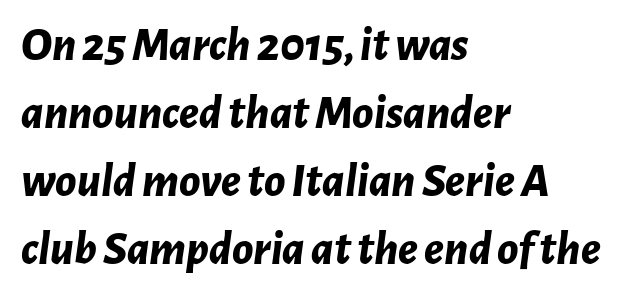
The image shows 48 px bold type, italic (leaning right); set left-aligned, normal line spacing (1.42x), normal letter spacing, not underlined; low stroke contrast and a medium x-height.
